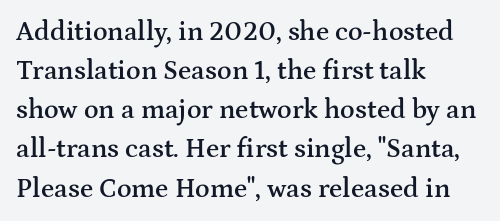
Q: Is the text bold? A: Semi-bold.
Q: Is the text italic (slanted)? A: No, it is upright.
Q: Is the text underlined? A: No.
Q: How is the paragraph aligned? A: Left-aligned.
Q: Is the spacing between letters normal or unusually wide? A: Normal.
Q: Is the spacing between lines tight, normal or loose? A: Normal.
